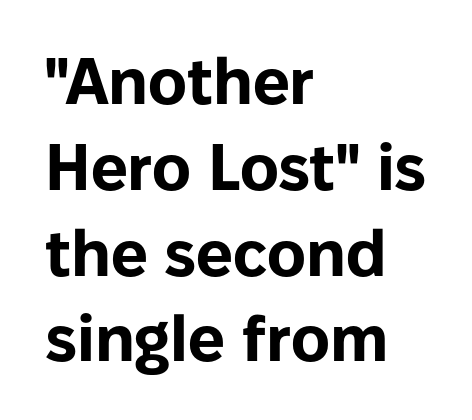
{"serif": "no", "italic": "no", "bold": "yes", "weight": "bold", "width": "normal", "stroke_contrast": "low", "x_height": "medium", "monospaced": "no", "underline": "no", "align": "left", "line_spacing": "normal", "line_spacing_ratio": 1.32, "letter_spacing": "normal", "letter_spacing_em": 0.0, "glyph_px": 65}
